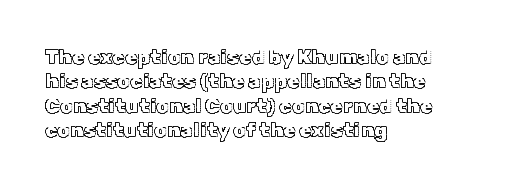
The image shows 20 px text type, upright; set left-aligned, line spacing 1.22x, normal letter spacing, not underlined.
